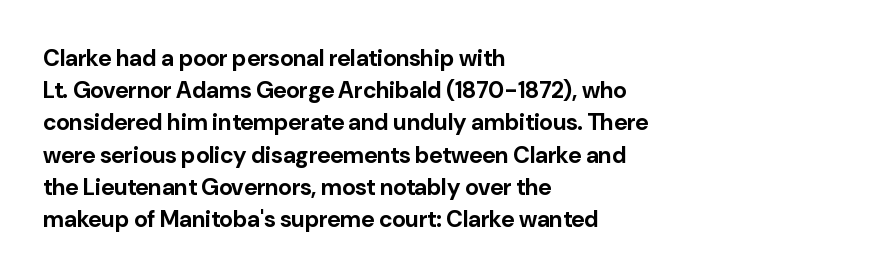
Teacher's note: observe the even left margin — that is flush-left alignment. Tracking here is standard; glyphs follow each other at the usual distance. Horizontal bands of white between lines are of average thickness. Is the type bold? Yes — the strokes are clearly thick and heavy. This is the regular roman posture of the typeface.
